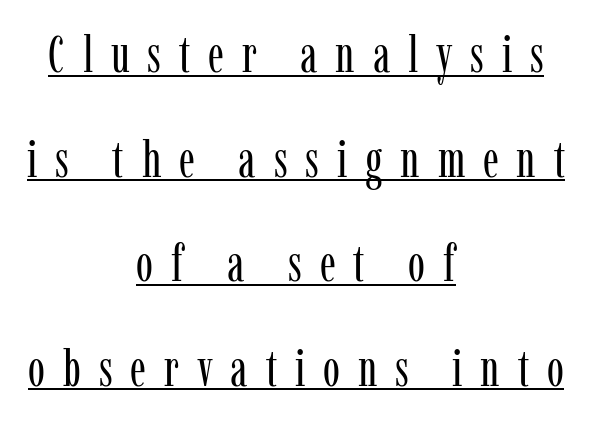
The image shows 51 px regular-weight, condensed serif type, upright; set centered, loose line spacing (2.05x), unusually wide letter spacing (+0.35 em), underlined; low stroke contrast and a medium x-height.
